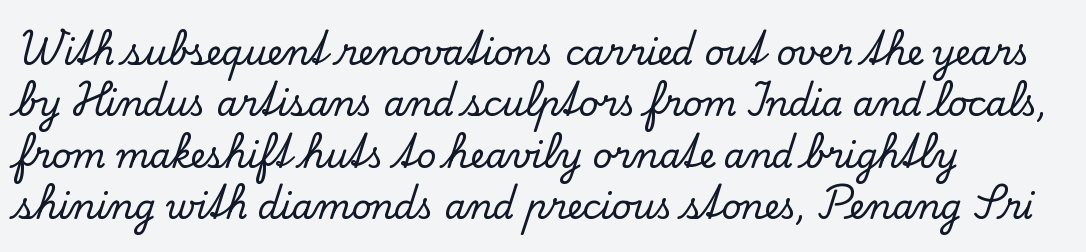
Q: Is the text italic (slanted)? A: Yes.
Q: Is the typeface a serif or a sans-serif typeface? A: Serif.
Q: Is the text underlined? A: No.
Q: How is the paragraph aligned? A: Left-aligned.
Q: Is the spacing between letters normal or unusually wide? A: Normal.
Q: Is the spacing between lines tight, normal or loose? A: Normal.
Q: Width (condensed, normal, or wide)? A: Normal.
Q: Stroke contrast? A: Low.
Q: x-height? A: Small.
Q: Monospaced? A: No.
